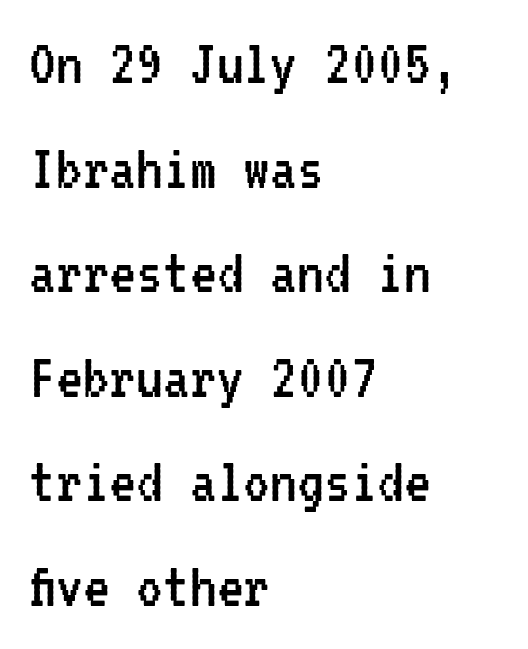
The image shows 67 px regular-weight, condensed sans-serif type, upright, monospaced; set left-aligned, normal line spacing (1.56x), normal letter spacing, not underlined; low stroke contrast and a medium x-height.
